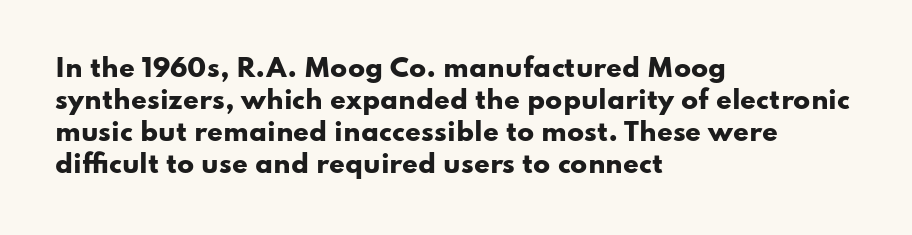
The typesetter chose a ragged-right arrangement here. The line texture is even and compact thanks to regular tracking. Summary of weight: heavy, a full bold. Vertically, the passage feels balanced, rows spaced as you'd expect. In terms of posture, this sample is upright.
